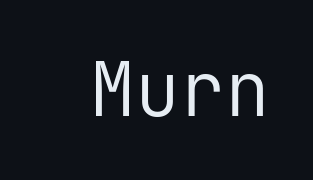
{"serif": "no", "italic": "no", "bold": "no", "weight": "regular", "width": "normal", "stroke_contrast": "low", "x_height": "medium", "monospaced": "yes", "underline": "no", "letter_spacing": "normal", "letter_spacing_em": 0.0, "glyph_px": 75}
